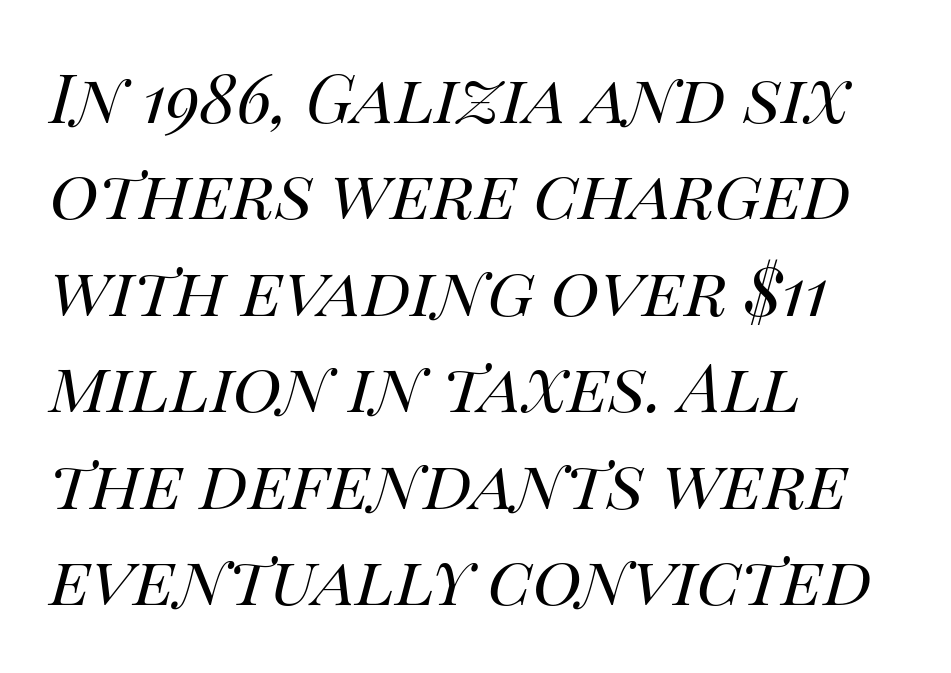
{"italic": "yes", "lean": "right", "slant_degrees": 14, "bold": "no", "weight": "regular", "width": "normal", "stroke_contrast": "high", "x_height": "large", "monospaced": "no", "underline": "no", "align": "left", "line_spacing": "normal", "line_spacing_ratio": 1.44, "letter_spacing": "normal", "letter_spacing_em": 0.0, "glyph_px": 67}
